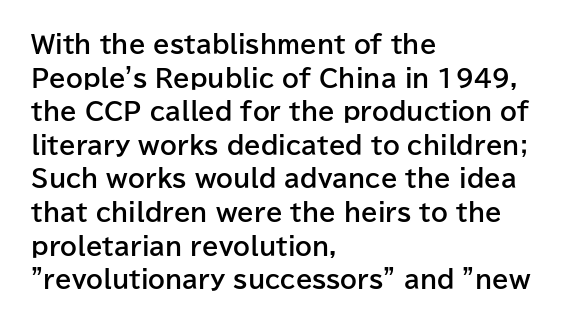
Any mark beneath the type? The region is blank. Regular leading. The face used here is rendered with its standard letterfit. These words are printed bold, with thick strokes throughout. Italic? Not at all — the glyphs are vertical. Left-aligned paragraph, ragged on the right.
